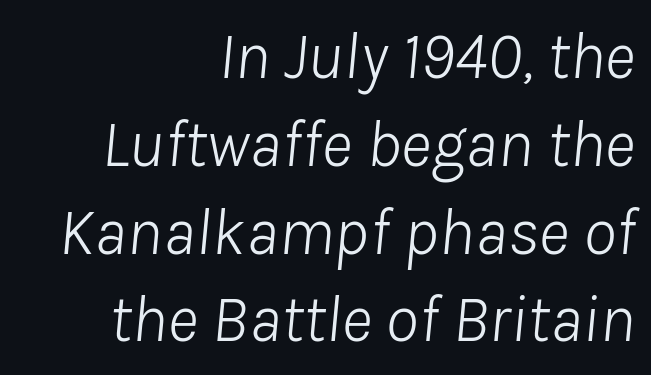
{"italic": "yes", "lean": "right", "slant_degrees": 8, "bold": "no", "weight": "light", "width": "normal", "stroke_contrast": "low", "x_height": "medium", "monospaced": "no", "underline": "no", "align": "right", "line_spacing": "normal", "line_spacing_ratio": 1.31, "letter_spacing": "normal", "letter_spacing_em": 0.0, "glyph_px": 67}
